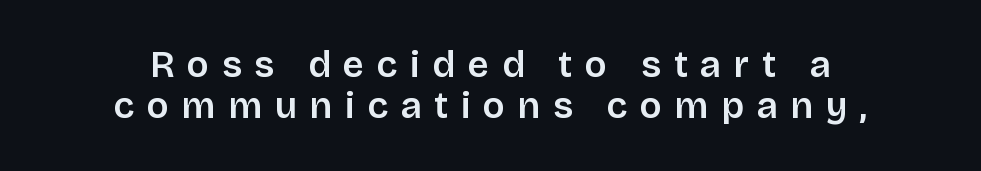
Baseline-to-baseline distance is barely more than the letter height. The lettering stays uniformly vertical, giving the passage a roman look. The letters are spread apart with noticeably loose tracking. Anything drawn beneath the words? Only blank space. Caption: multi-line text, centered on the measure. The characters display no serif detailing; their extremities are plain.
